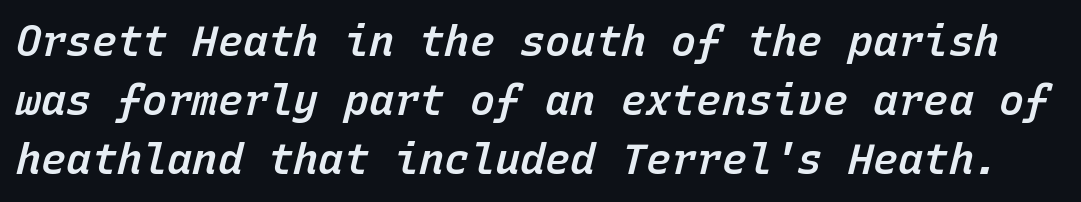
Q: Is the text bold? A: Semi-bold.
Q: Is the text italic (slanted)? A: Yes, it leans right by about 15 degrees.
Q: Is the text underlined? A: No.
Q: Is the spacing between letters normal or unusually wide? A: Normal.
Q: Is the spacing between lines tight, normal or loose? A: Normal.
Q: Width (condensed, normal, or wide)? A: Normal.
Q: Stroke contrast? A: Low.
Q: x-height? A: Medium.
Q: Monospaced? A: Yes.
